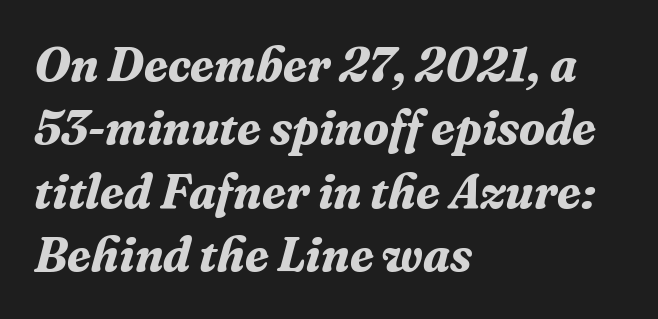
{"serif": "yes", "italic": "yes", "lean": "right", "slant_degrees": 16, "bold": "yes", "weight": "bold", "width": "normal", "stroke_contrast": "medium", "x_height": "medium", "monospaced": "no", "underline": "no", "align": "left", "line_spacing": "normal", "line_spacing_ratio": 1.32, "letter_spacing": "normal", "letter_spacing_em": 0.0, "glyph_px": 48}
